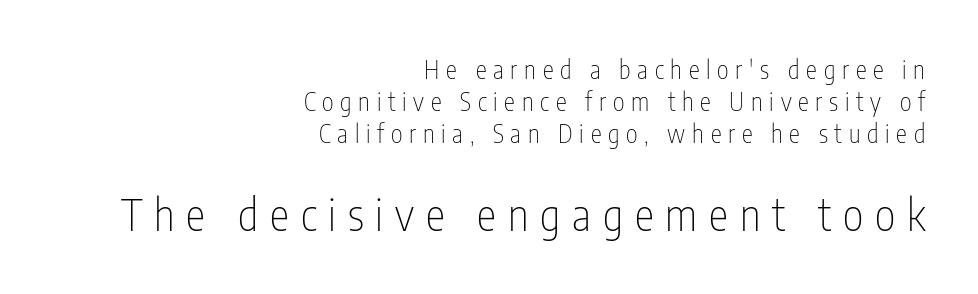
{"serif": "no", "italic": "no", "bold": "no", "weight": "thin", "width": "condensed", "stroke_contrast": "low", "x_height": "medium", "monospaced": "no", "underline": "no", "align": "right", "line_spacing": "normal", "line_spacing_ratio": 1.29, "letter_spacing": "wide", "letter_spacing_em": 0.27, "larger_block": "second", "size_ratio": 1.76, "glyph_px": 44}
